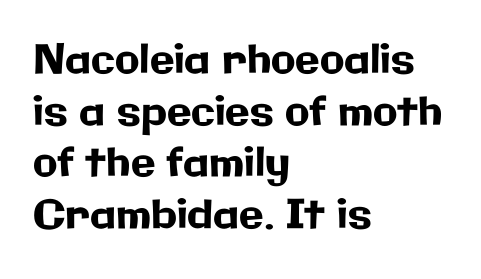
This rendering uses left alignment, leaving the right contour irregular. Standard letterfit; no display-style spreading of the glyphs. Do the letters lean? They stand straight. Nope, no serifs anywhere on these letters. Do the characters align in a grid? No, the font is proportional. Vertical spacing — default.
